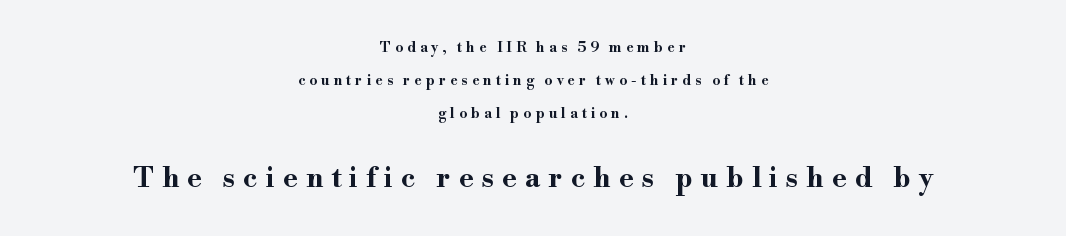
{"serif": "yes", "italic": "no", "bold": "yes", "weight": "bold", "width": "wide", "stroke_contrast": "high", "x_height": "small", "monospaced": "no", "underline": "no", "align": "center", "line_spacing": "loose", "line_spacing_ratio": 2.36, "letter_spacing": "wide", "letter_spacing_em": 0.29, "larger_block": "second", "size_ratio": 2.0, "glyph_px": 28}
